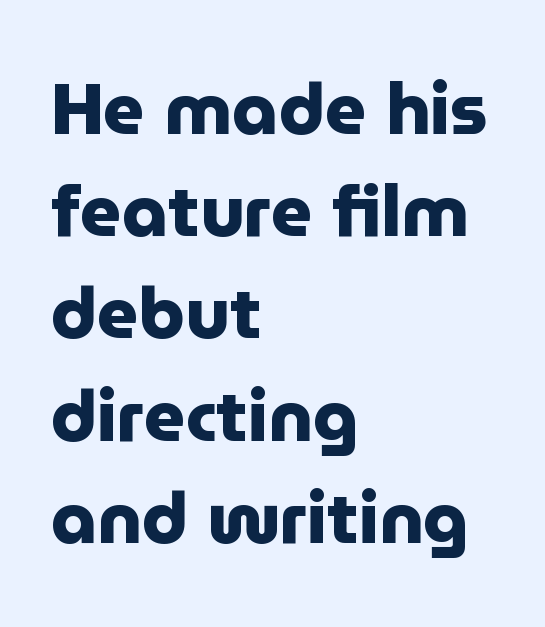
Q: Is the text bold? A: Yes.
Q: Is the text italic (slanted)? A: No, it is upright.
Q: Is the typeface a serif or a sans-serif typeface? A: Sans-serif.
Q: Is the text underlined? A: No.
Q: How is the paragraph aligned? A: Left-aligned.
Q: Is the spacing between letters normal or unusually wide? A: Normal.
Q: Is the spacing between lines tight, normal or loose? A: Normal.
Q: Width (condensed, normal, or wide)? A: Normal.
Q: Stroke contrast? A: Low.
Q: x-height? A: Medium.
Q: Monospaced? A: No.
